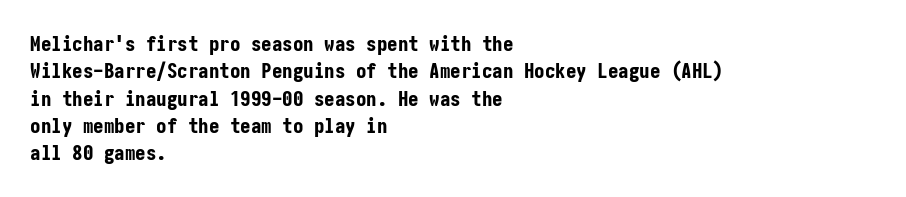
Q: Is the text bold? A: Yes.
Q: Is the text italic (slanted)? A: No, it is upright.
Q: Is the text underlined? A: No.
Q: How is the paragraph aligned? A: Left-aligned.
Q: Is the spacing between letters normal or unusually wide? A: Normal.
Q: Is the spacing between lines tight, normal or loose? A: Normal.
